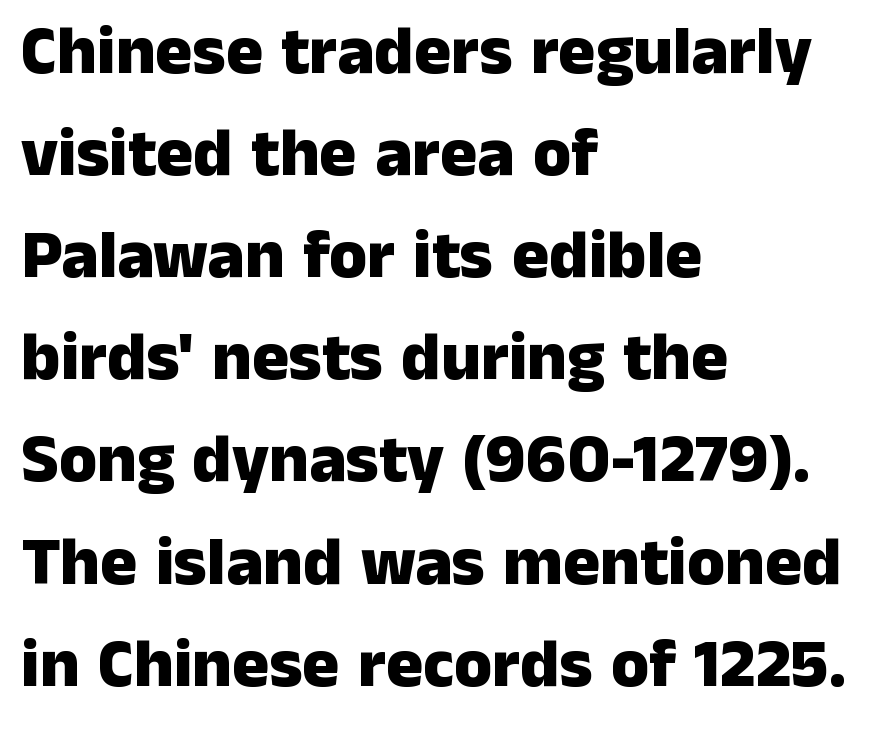
{"serif": "no", "italic": "no", "bold": "yes", "weight": "heavy", "width": "normal", "stroke_contrast": "low", "x_height": "medium", "monospaced": "no", "underline": "no", "align": "left", "line_spacing": "normal", "line_spacing_ratio": 1.48, "letter_spacing": "normal", "letter_spacing_em": 0.0, "glyph_px": 69}
